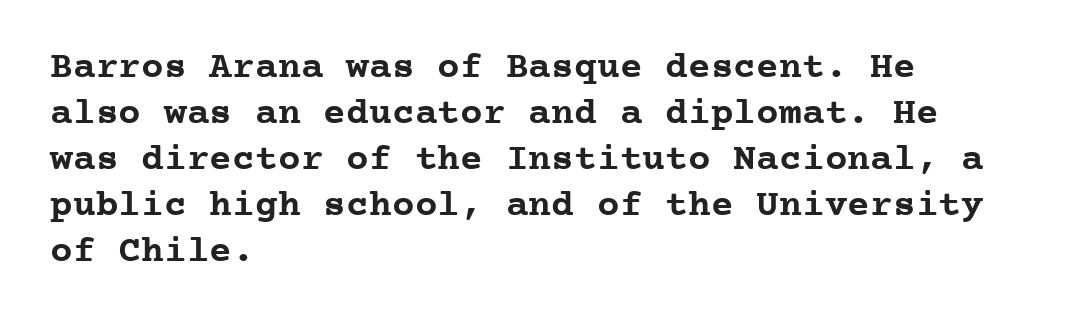
{"serif": "yes", "italic": "no", "bold": "yes", "weight": "semibold", "width": "normal", "stroke_contrast": "low", "x_height": "medium", "monospaced": "yes", "underline": "no", "align": "left", "line_spacing_ratio": 1.21, "letter_spacing": "normal", "letter_spacing_em": 0.0, "glyph_px": 38}
